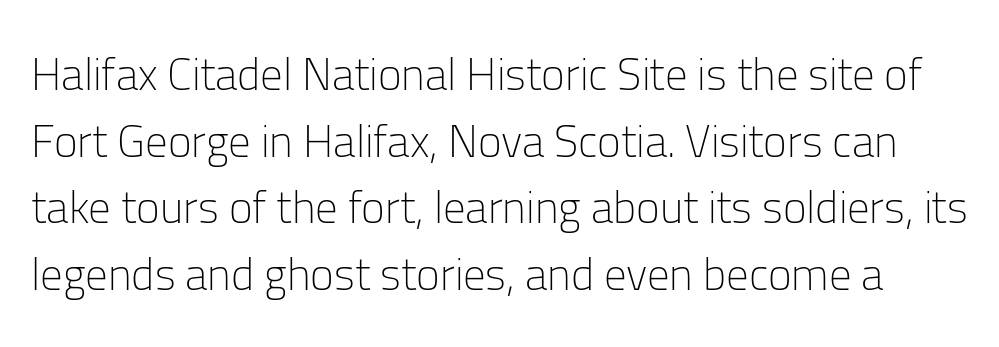
The rendering uses a moderate line-height, typical for paragraphs. Observe the ordinary spacing: letters are neighbours, not strangers. Lines of text with bare space underneath. A roman cut, with each character standing at attention.
